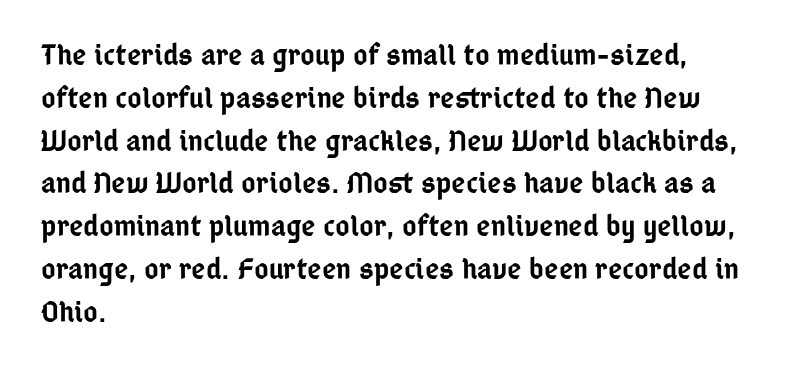
The image shows 31 px semibold, condensed sans-serif type, upright; set left-aligned, normal line spacing (1.38x), normal letter spacing, not underlined; low stroke contrast and a medium x-height.
